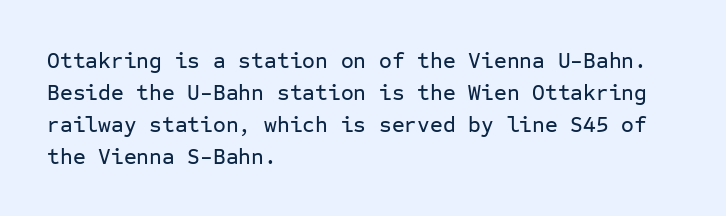
Left-aligned paragraph, ragged on the right. Rendered with straight, roman letterforms. Successive baselines arrive at the customary interval. Descenders are the only things crossing below the line. Is the letter spacing exaggerated? No — it looks like the ordinary default.
